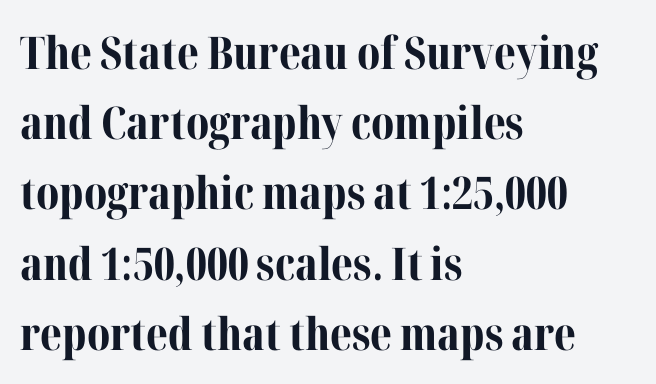
Q: Is the text bold? A: Yes.
Q: Is the text italic (slanted)? A: No, it is upright.
Q: Is the typeface a serif or a sans-serif typeface? A: Serif.
Q: Is the text underlined? A: No.
Q: How is the paragraph aligned? A: Left-aligned.
Q: Is the spacing between letters normal or unusually wide? A: Normal.
Q: Is the spacing between lines tight, normal or loose? A: Normal.
Q: Width (condensed, normal, or wide)? A: Normal.
Q: Stroke contrast? A: Medium.
Q: x-height? A: Medium.
Q: Monospaced? A: No.
